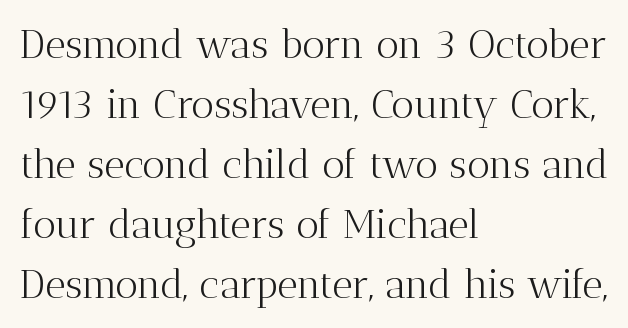
Each stroke keeps to a modest, everyday thickness or less. This sample has the flowing, uneven cadence of proportional lettering. Stroke terminals: seriffed. The setting favours the left margin, as ordinary paragraphs usually do. Words appear dense and cohesive because spacing is normal.
